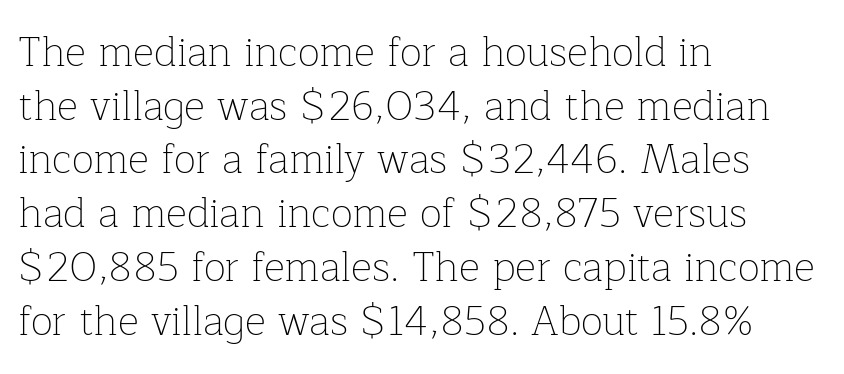
Little horizontal feet cap the strokes, marking this as serif type. Nothing unusual about the tracking: characters are spaced as the font intends. A student would call this left alignment; a typographer would say flush left, rag right. Underlining? Definitely not there.
